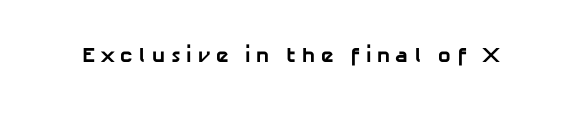
Descenders hang freely into open space. Summary of weight: heavy, a full bold. What stands out about the letter spacing? Its width — letters are far apart.
